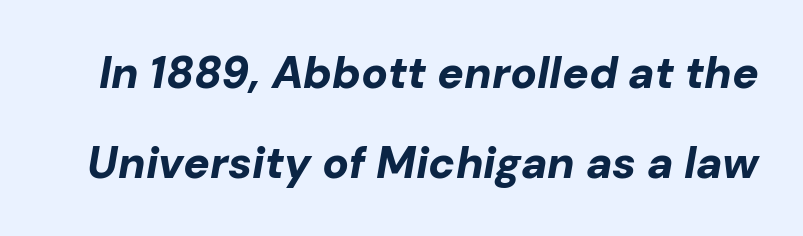
Inter-character spacing is left at the font's built-in metrics. Students, observe: this is what heavily led, spacious text looks like. Heavy, bold letterforms. Honestly, there is no underline to notice here at all.
